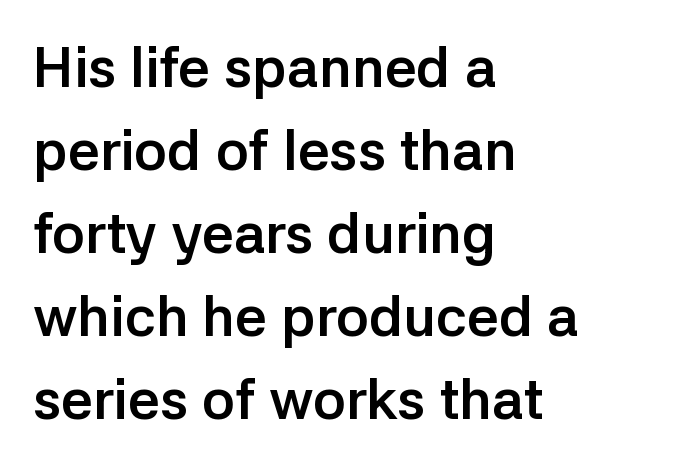
Q: Is the text bold? A: Yes.
Q: Is the text italic (slanted)? A: No, it is upright.
Q: Is the typeface a serif or a sans-serif typeface? A: Sans-serif.
Q: Is the text underlined? A: No.
Q: How is the paragraph aligned? A: Left-aligned.
Q: Is the spacing between letters normal or unusually wide? A: Normal.
Q: Is the spacing between lines tight, normal or loose? A: Normal.
Q: Width (condensed, normal, or wide)? A: Normal.
Q: Stroke contrast? A: Low.
Q: x-height? A: Medium.
Q: Monospaced? A: No.
